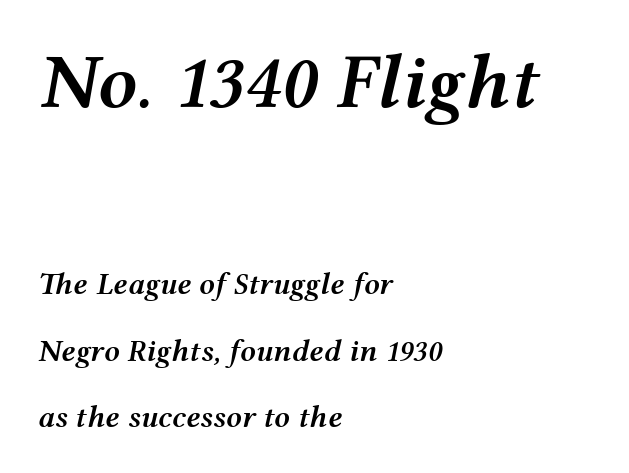
The specimen reads as italic at a glance. The first block has been scaled up relative to the second. Tracking value appears to be zero — textbook default spacing. The strip under each line holds only bare page. The lines are spread far apart with generous leading. Emphasis by weight is partial: semibold.
